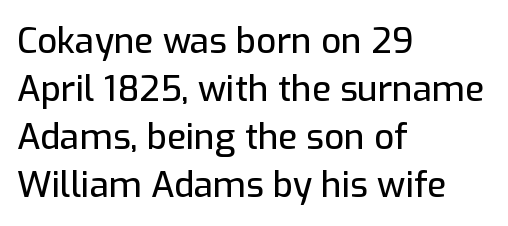
When letters stand straight like this, we call the style roman or upright. The leading is moderate, giving the passage an even texture. A typesetter would call this proportional, since set widths differ per character. Check where the strokes stop: nothing finishes them off — pure sans. The letterforms sit shoulder to shoulder at normal distance. The specimen omits any rule beneath the text block's lines.
